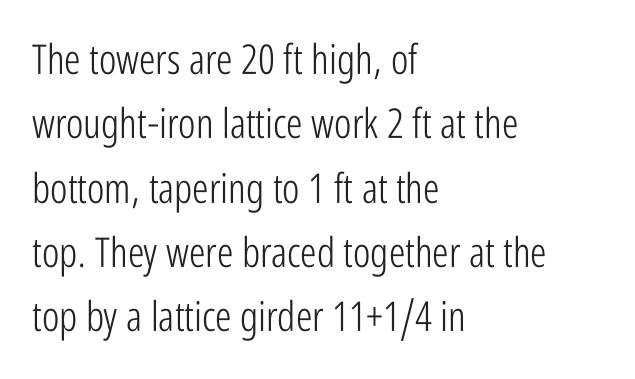
The image shows 41 px light, condensed sans-serif type, upright; set left-aligned, normal line spacing (1.57x), normal letter spacing, not underlined; low stroke contrast and a medium x-height.
